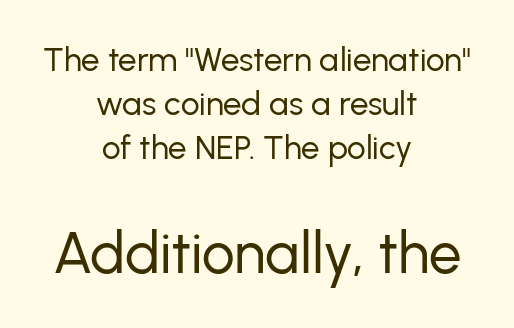
The image shows 58 px regular-weight sans-serif type, upright; set centered, normal line spacing (1.33x), normal letter spacing, not underlined; the second (bottom) block is 1.76x larger; low stroke contrast and a medium x-height.
